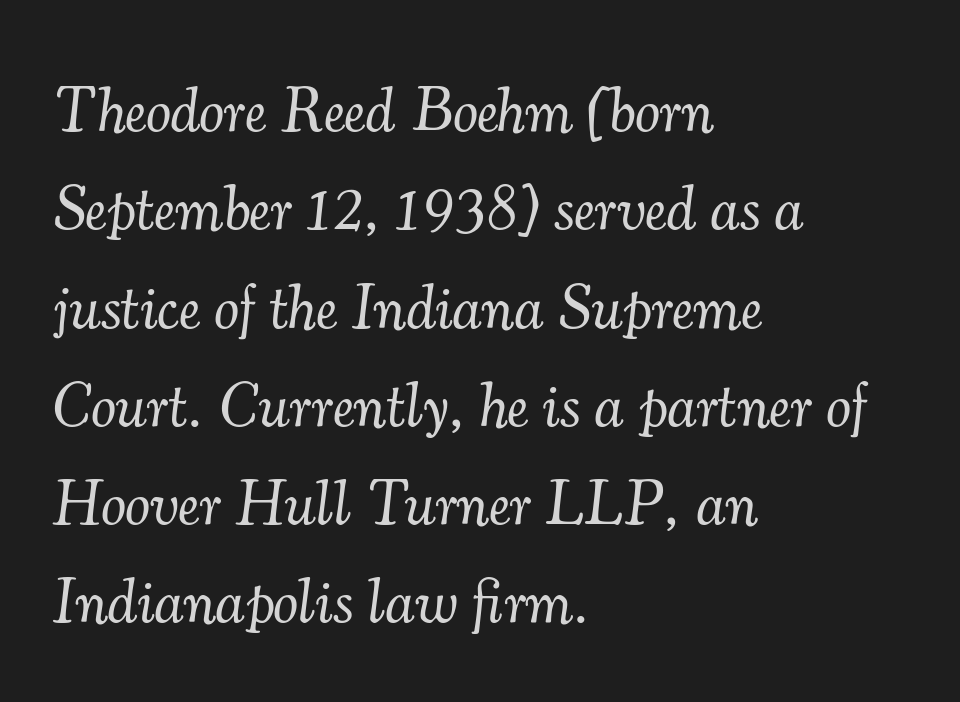
Is the letter spacing exaggerated? No — it looks like the ordinary default. Descenders hang freely into open space. Nothing heavy about these letters — not bold at all. Vertical spacing — default. An italicized treatment has been applied to the whole sample.
